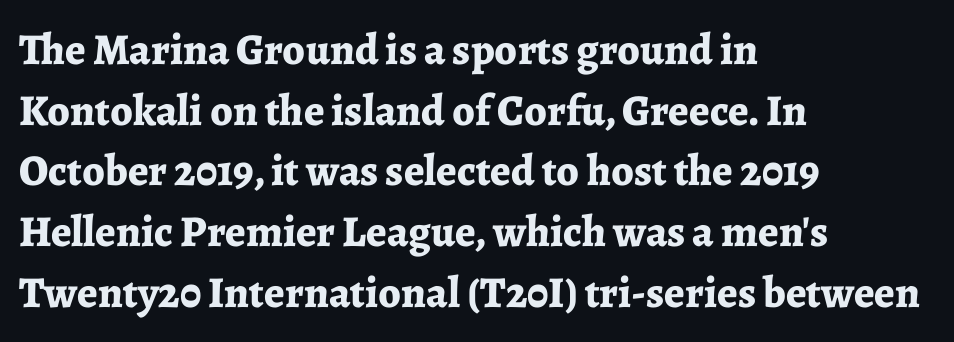
{"serif": "yes", "italic": "no", "bold": "yes", "weight": "bold", "width": "normal", "stroke_contrast": "low", "x_height": "medium", "monospaced": "no", "underline": "no", "align": "left", "line_spacing": "normal", "line_spacing_ratio": 1.38, "letter_spacing": "normal", "letter_spacing_em": 0.0, "glyph_px": 44}
